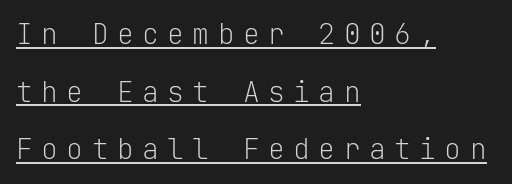
The typesetter has applied underlining to the passage shown. The rendering shows plain stroke endings on the letterforms — a sans-serif design. A quiet, ordinary-to-light weight characterises the typeface. The line texture is sparse and dotted thanks to wide tracking. Does the copy run flush right? No — it runs flush left. The letters stand straight up with perfectly vertical stems.
